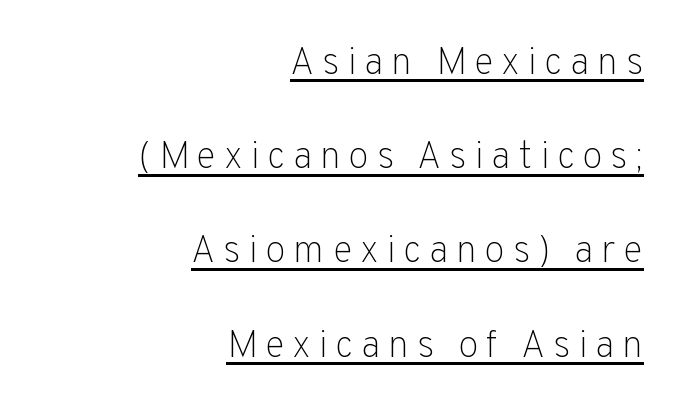
This sample has the flowing, uneven cadence of proportional lettering. A baseline rule has been typeset under these characters. The letters stand straight up with perfectly vertical stems. The leading is generous, giving the passage an open texture.
